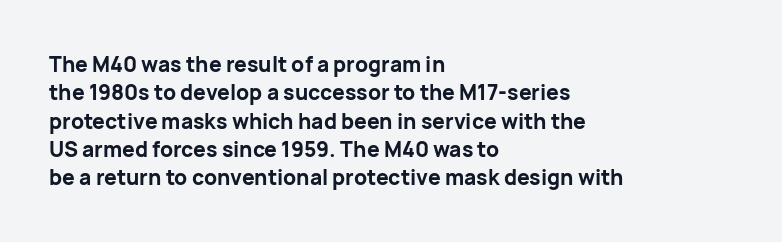
The image shows 21 px bold type, upright; set left-aligned, normal line spacing (1.35x), normal letter spacing, not underlined.
